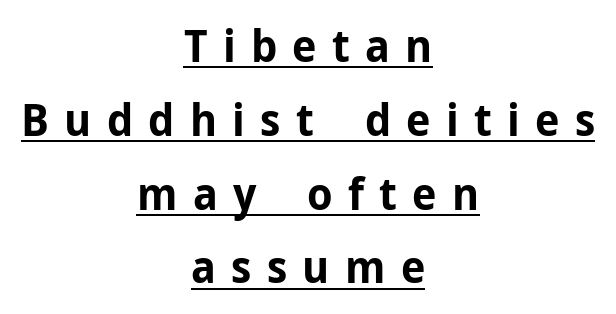
Plenty of ink on the page — the face is bold. Each letter keeps its own natural width here, so spacing adapts to shape. Nothing sits at the stroke ends, so this counts as sans-serif. These lines were composed using upright roman letters. The designer left line spacing at the default.
